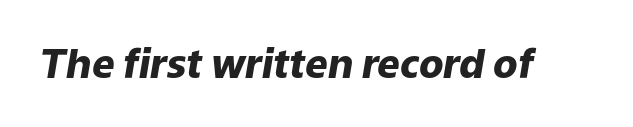
Q: Is the text bold? A: Yes.
Q: Is the text italic (slanted)? A: Yes, it leans right by about 9 degrees.
Q: Is the text underlined? A: No.
Q: Is the spacing between letters normal or unusually wide? A: Normal.
Q: Width (condensed, normal, or wide)? A: Normal.
Q: Stroke contrast? A: Low.
Q: x-height? A: Medium.
Q: Monospaced? A: No.
